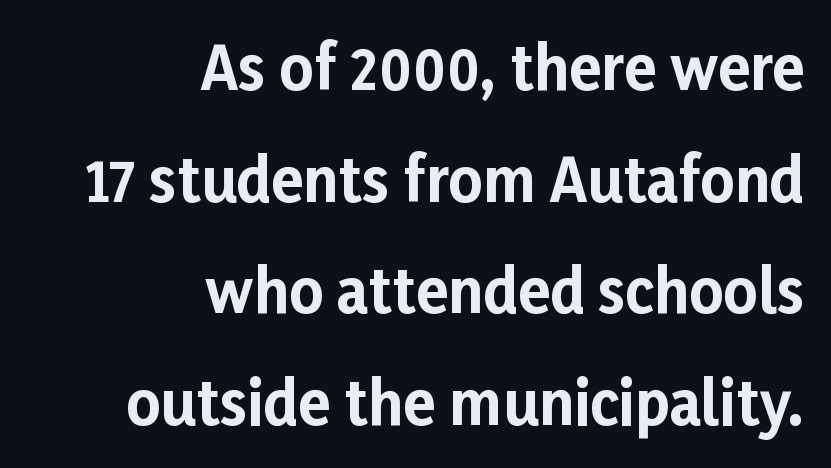
Characters follow at the spacing the type designer built in. Examine the stroke ends and you'll find no serifs. Each glyph is drawn with heavy, bold strokes. These lines are set flush right with a ragged left edge.
